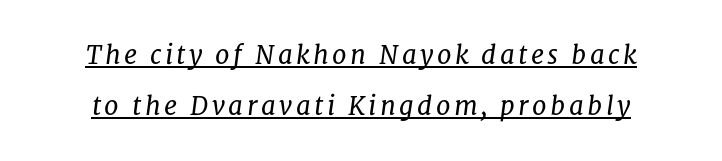
Q: Is the text bold? A: No.
Q: Is the text italic (slanted)? A: Yes, it leans right by about 8 degrees.
Q: Is the text underlined? A: Yes.
Q: Is the spacing between lines tight, normal or loose? A: Loose.
